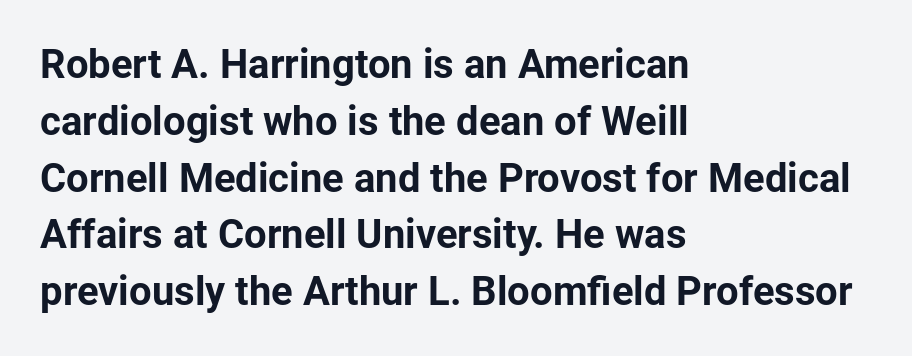
Type without underlining. Notice how thick the strokes are: this is what a full bold looks like. Spacing verdict: proportional, widths tailored to each character. Stroke terminals: plain, sans-serif. Visually the block forms a straight wall on the left and a jagged coastline on the right. Italic? Not at all — the glyphs are vertical.
